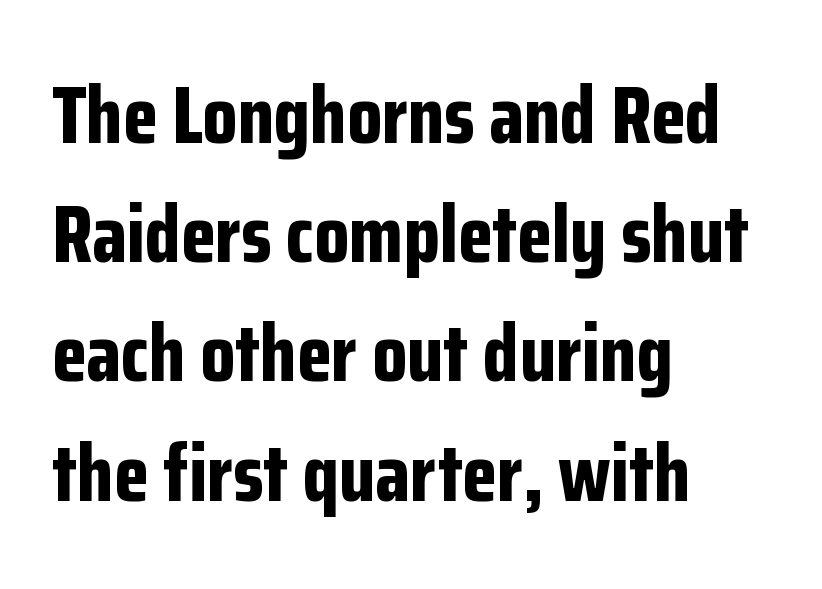
The lines sit at an ordinary, default distance from one another. Note: no serifs on the glyphs. Does the lettering tilt? It doesn't — this is upright. The string is rendered with underlining switched off. The text block is weighted toward the left margin, trailing off unevenly rightward.
